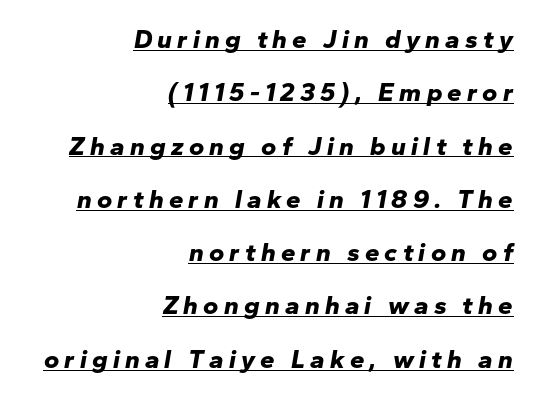
The image shows 26 px bold type, italic (leaning right); set right-aligned, loose line spacing (2.05x), unusually wide letter spacing (+0.2 em), underlined.
